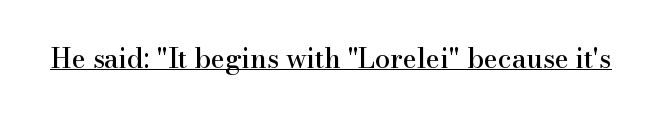
The image shows 27 px text type, upright; set normal letter spacing, underlined.
